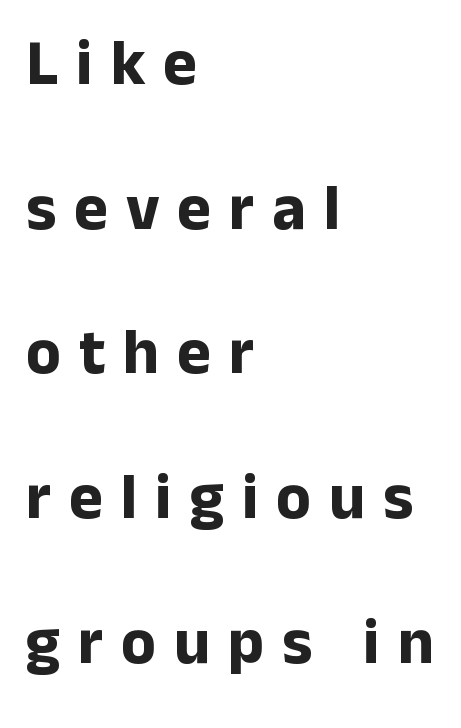
Q: Is the text bold? A: Yes.
Q: Is the text italic (slanted)? A: No, it is upright.
Q: Is the typeface a serif or a sans-serif typeface? A: Sans-serif.
Q: Is the text underlined? A: No.
Q: How is the paragraph aligned? A: Left-aligned.
Q: Is the spacing between letters normal or unusually wide? A: Unusually wide.
Q: Is the spacing between lines tight, normal or loose? A: Loose.
Q: Width (condensed, normal, or wide)? A: Normal.
Q: Stroke contrast? A: Low.
Q: x-height? A: Medium.
Q: Monospaced? A: No.
